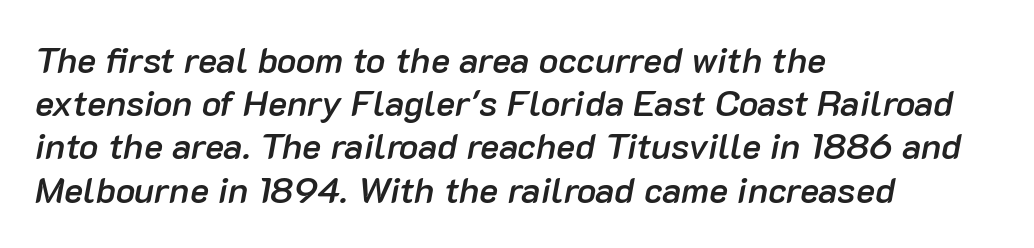
Q: Is the text bold? A: Semi-bold.
Q: Is the text italic (slanted)? A: Yes, it leans right by about 10 degrees.
Q: Is the text underlined? A: No.
Q: How is the paragraph aligned? A: Left-aligned.
Q: Is the spacing between letters normal or unusually wide? A: Normal.
Q: Width (condensed, normal, or wide)? A: Normal.
Q: Stroke contrast? A: Low.
Q: x-height? A: Medium.
Q: Monospaced? A: No.
